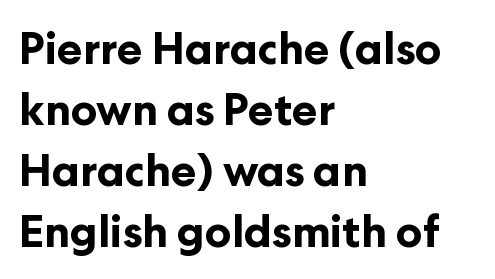
Q: Is the text bold? A: Yes.
Q: Is the text italic (slanted)? A: No, it is upright.
Q: Is the typeface a serif or a sans-serif typeface? A: Sans-serif.
Q: Is the text underlined? A: No.
Q: How is the paragraph aligned? A: Left-aligned.
Q: Is the spacing between letters normal or unusually wide? A: Normal.
Q: Is the spacing between lines tight, normal or loose? A: Normal.
Q: Width (condensed, normal, or wide)? A: Normal.
Q: Stroke contrast? A: Low.
Q: x-height? A: Medium.
Q: Monospaced? A: No.
